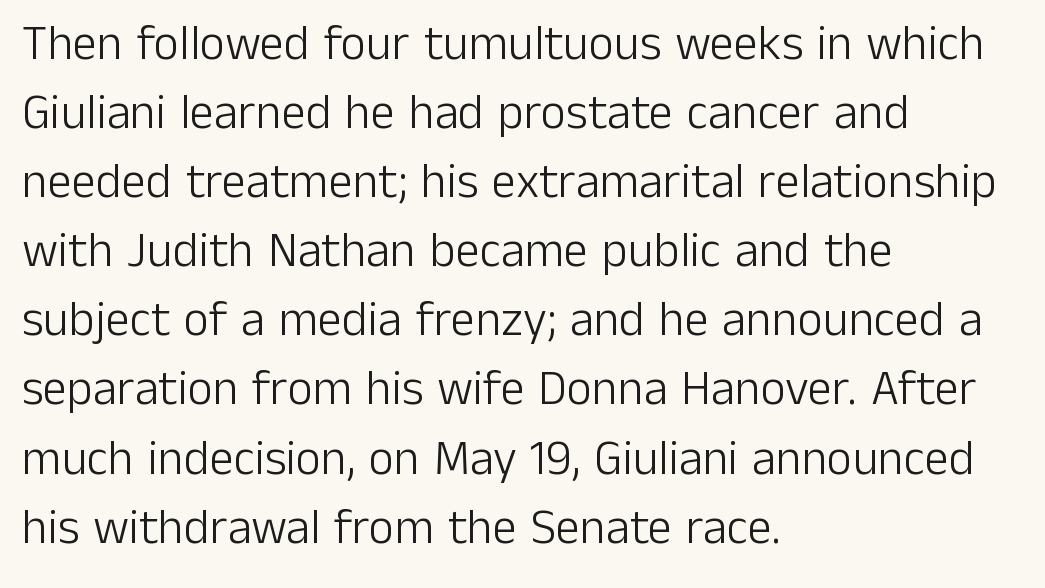
The image shows 49 px light sans-serif type, upright; set left-aligned, normal line spacing (1.41x), normal letter spacing, not underlined; low stroke contrast and a medium x-height.
